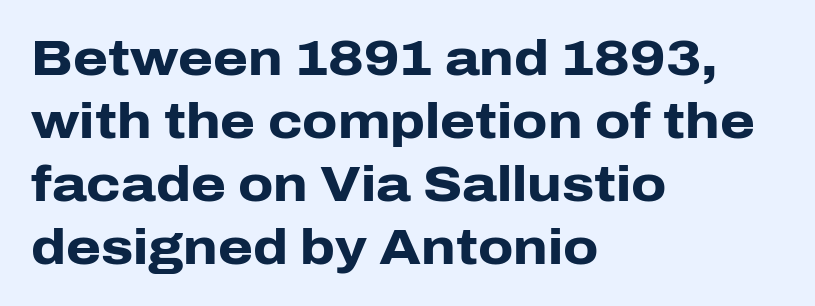
{"serif": "no", "italic": "no", "bold": "yes", "weight": "heavy", "width": "normal", "stroke_contrast": "low", "x_height": "medium", "monospaced": "no", "underline": "no", "align": "left", "line_spacing": "normal", "line_spacing_ratio": 1.26, "letter_spacing": "normal", "letter_spacing_em": 0.0, "glyph_px": 50}
